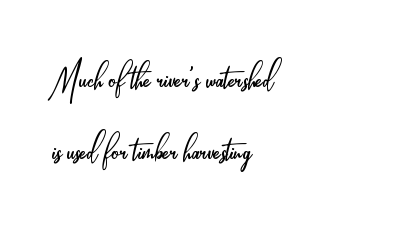
Q: Is the text bold? A: No.
Q: Is the text italic (slanted)? A: Yes.
Q: Is the typeface a serif or a sans-serif typeface? A: Sans-serif.
Q: Is the text underlined? A: No.
Q: How is the paragraph aligned? A: Left-aligned.
Q: Is the spacing between letters normal or unusually wide? A: Normal.
Q: Is the spacing between lines tight, normal or loose? A: Normal.
Q: Width (condensed, normal, or wide)? A: Condensed.
Q: Stroke contrast? A: Low.
Q: x-height? A: Small.
Q: Monospaced? A: No.
